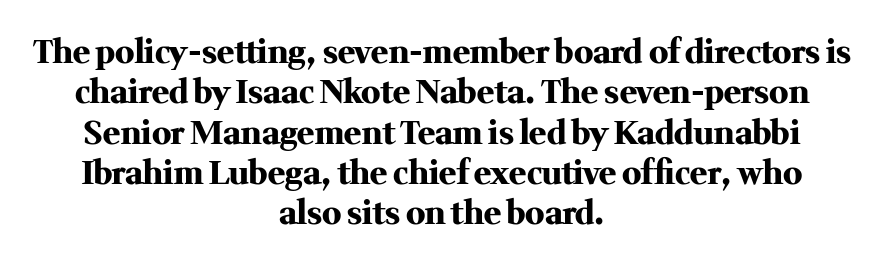
Tall strokes in this sample are plumb rather than angled. Only glyphs here, with clear space below each row. Does the weight exceed regular? Yes, all the way to bold. Does extra space separate the letters? No, they use regular spacing. The text was rendered using a seriffed face with decorative stroke endings.
